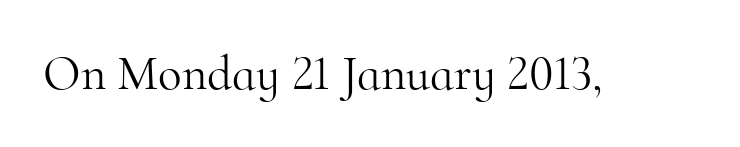
The type sits square on the baseline with zero lean. Here the designer chose a conventional face with non-uniform glyph widths. This is not heavy type; no bold has been used. The font family rendered here belongs to the serif group. The baseline area is clear. This sample uses plain, unmodified letter spacing.
